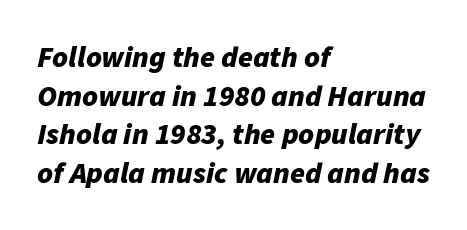
Does the copy run flush right? No — it runs flush left. The tracking reads as untouched default to a designer's eye. Baseline-to-baseline distance is the conventional proportion of letter height. These lines are rendered in a variable-pitch font. When letters slant like this, we call the style italic.
